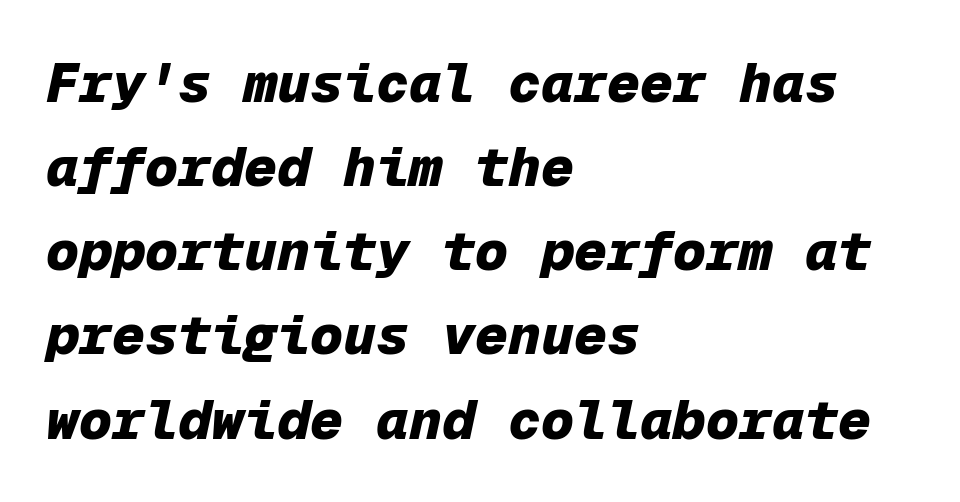
Q: Is the text bold? A: Yes.
Q: Is the text italic (slanted)? A: Yes, it leans right by about 12 degrees.
Q: Is the text underlined? A: No.
Q: How is the paragraph aligned? A: Left-aligned.
Q: Is the spacing between letters normal or unusually wide? A: Normal.
Q: Is the spacing between lines tight, normal or loose? A: Normal.
Q: Width (condensed, normal, or wide)? A: Normal.
Q: Stroke contrast? A: Low.
Q: x-height? A: Medium.
Q: Monospaced? A: Yes.
